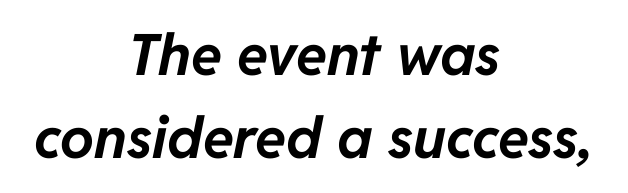
The image shows 57 px bold type, italic (leaning right); set centered, normal line spacing (1.46x), normal letter spacing, not underlined; low stroke contrast and a medium x-height.
